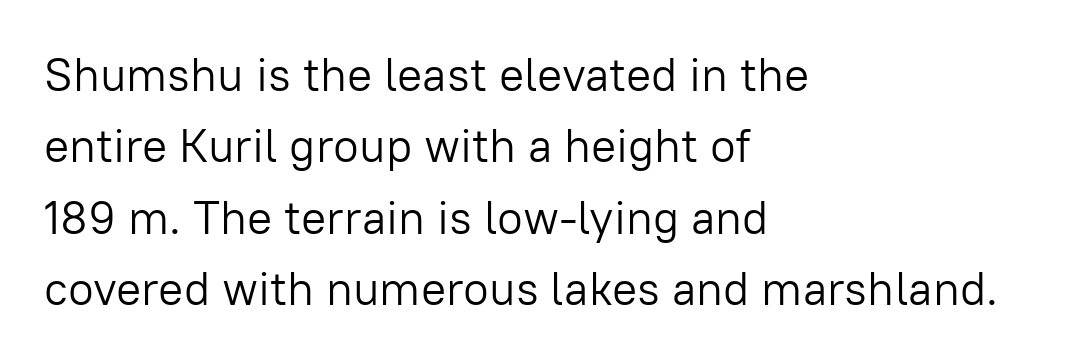
Q: Is the text bold? A: No.
Q: Is the text italic (slanted)? A: No, it is upright.
Q: Is the typeface a serif or a sans-serif typeface? A: Sans-serif.
Q: Is the text underlined? A: No.
Q: How is the paragraph aligned? A: Left-aligned.
Q: Is the spacing between letters normal or unusually wide? A: Normal.
Q: Is the spacing between lines tight, normal or loose? A: Normal.
Q: Width (condensed, normal, or wide)? A: Normal.
Q: Stroke contrast? A: Low.
Q: x-height? A: Medium.
Q: Monospaced? A: No.
